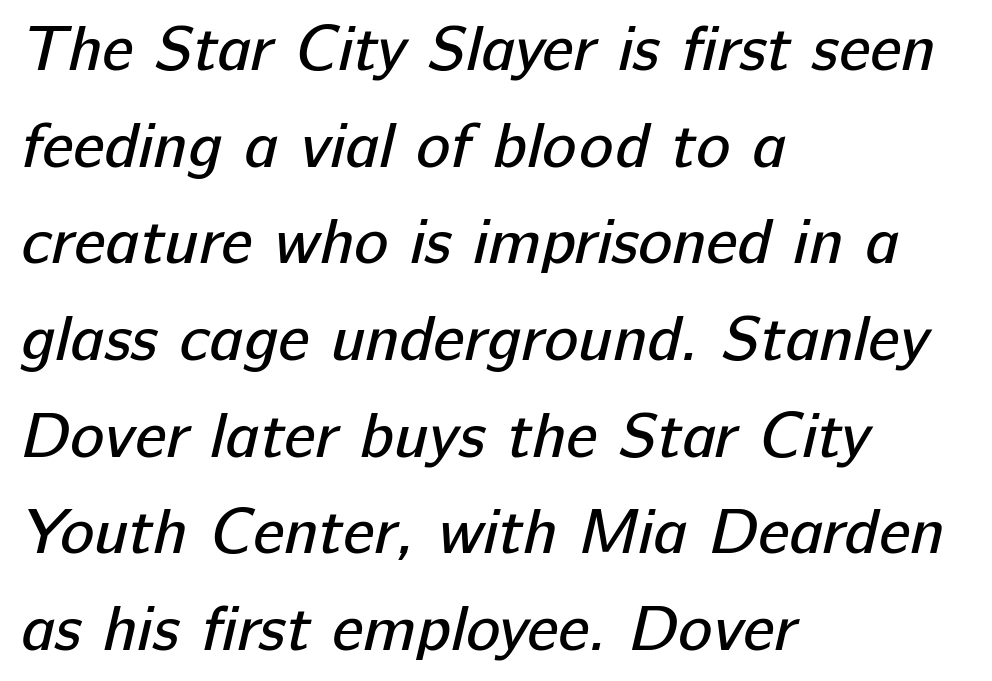
{"serif": "no", "bold": "no", "weight": "regular", "width": "normal", "stroke_contrast": "low", "x_height": "medium", "monospaced": "no", "underline": "no", "align": "left", "line_spacing": "normal", "line_spacing_ratio": 1.51, "letter_spacing": "normal", "letter_spacing_em": 0.0, "glyph_px": 64}
